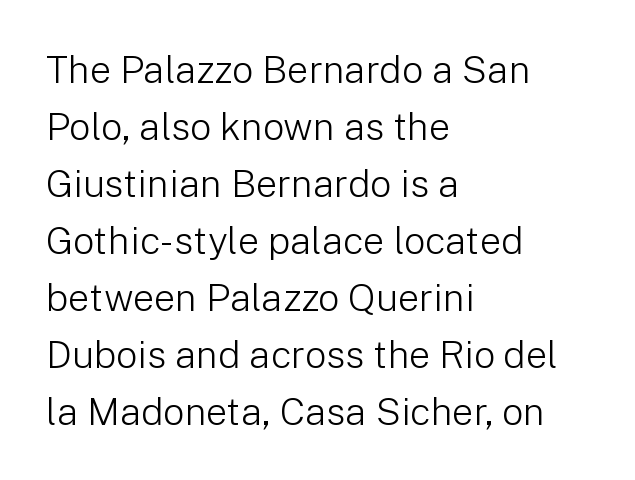
{"serif": "no", "italic": "no", "bold": "no", "weight": "light", "width": "normal", "stroke_contrast": "low", "x_height": "medium", "monospaced": "no", "underline": "no", "align": "left", "line_spacing": "normal", "line_spacing_ratio": 1.5, "letter_spacing": "normal", "letter_spacing_em": 0.0, "glyph_px": 38}
